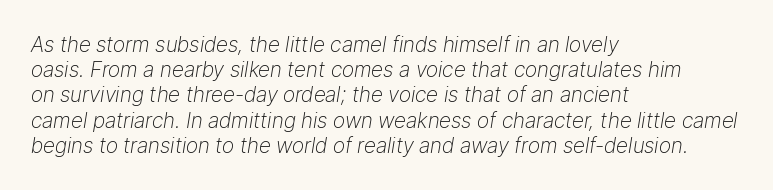
{"italic": "yes", "lean": "right", "slant_degrees": 9, "bold": "no", "underline": "no", "align": "left", "line_spacing_ratio": 1.2, "letter_spacing": "normal", "letter_spacing_em": 0.0, "glyph_px": 21}
